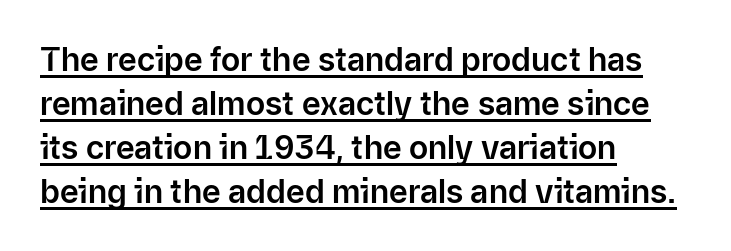
Are there feet on the stems? There aren't — it's a sans. Line spacing here is normal. The letters stand straight up with perfectly vertical stems. These lines are set flush left with a ragged right edge.
